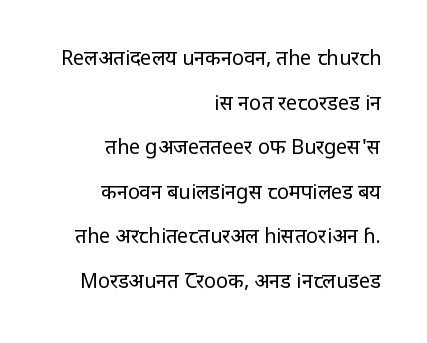
The image shows 20 px text type, upright; set right-aligned, loose line spacing (2.23x), normal letter spacing, not underlined.
